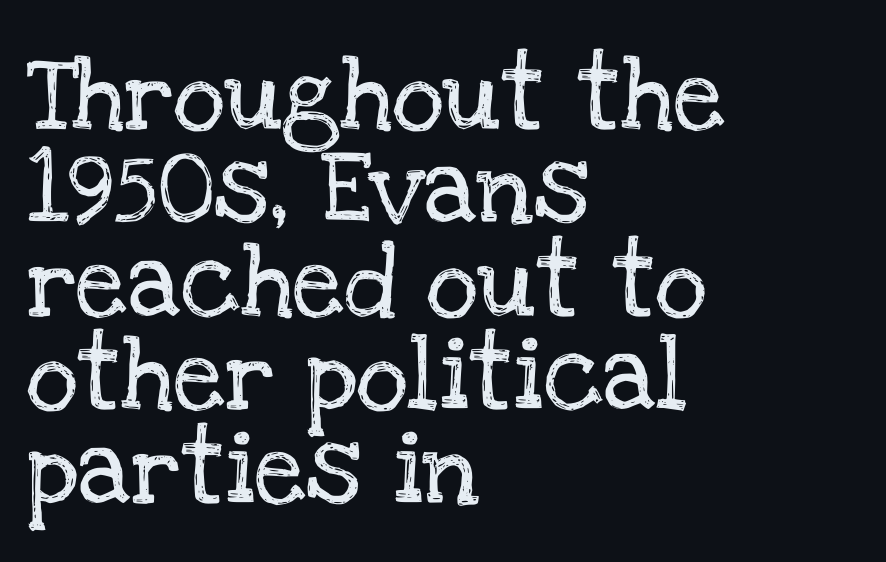
The image shows 73 px serif type, upright; set left-aligned, normal line spacing (1.28x), normal letter spacing, not underlined; low stroke contrast and a large x-height.
